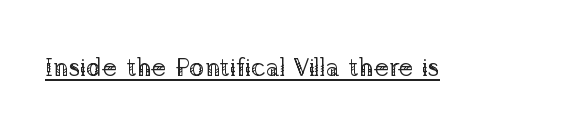
{"italic": "no", "bold": "no", "underline": "yes", "letter_spacing": "normal", "letter_spacing_em": 0.0, "glyph_px": 26}
